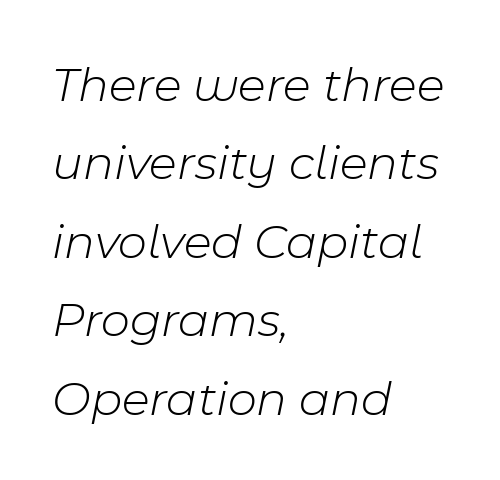
The face looks like a standard text weight, possibly lighter. Proportional: the letters do not fall into vertical columns. Letter spacing: default. Casual observation: everything's shoved over to the left.
